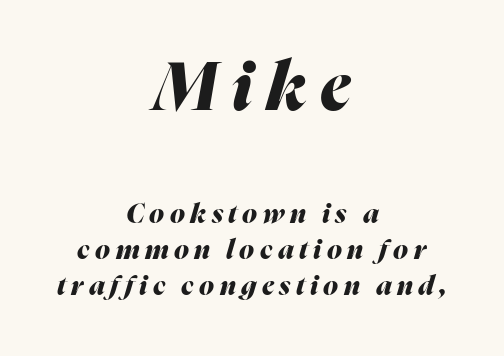
Each letter keeps its own natural width here, so spacing adapts to shape. Rendered with sloped, italic letterforms. These lines have a slow, spaced-out rhythm from letter to letter. This rendering features lettering with no underline. Large over small — that's the arrangement of the two blocks here.
